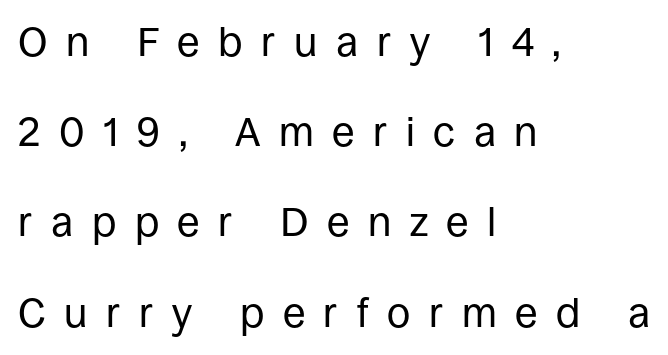
The image shows 41 px regular-weight sans-serif type, upright; set left-aligned, loose line spacing (2.2x), unusually wide letter spacing (+0.45 em), not underlined; low stroke contrast and a large x-height.
